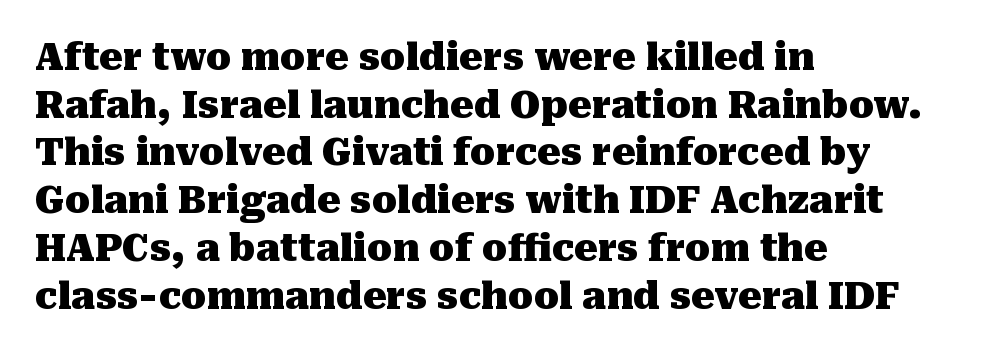
The image shows 37 px heavy serif type, upright; set left-aligned, normal line spacing (1.29x), normal letter spacing, not underlined; medium stroke contrast and a medium x-height.
